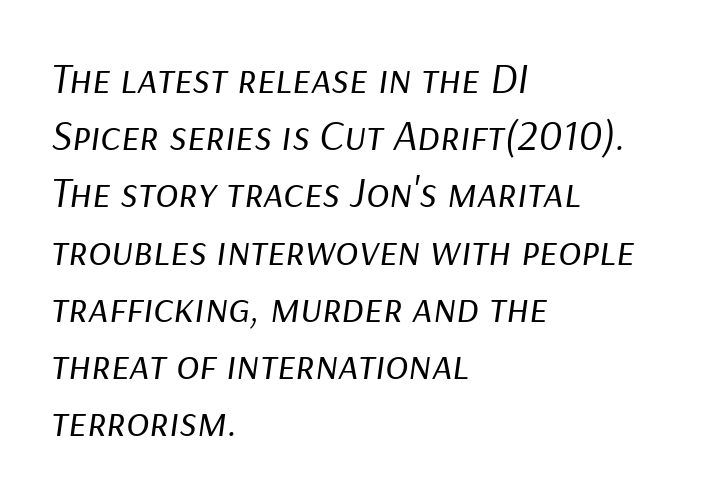
The image shows 43 px regular-weight type, italic (leaning right); set left-aligned, normal line spacing (1.33x), normal letter spacing, not underlined; low stroke contrast and a medium x-height.
